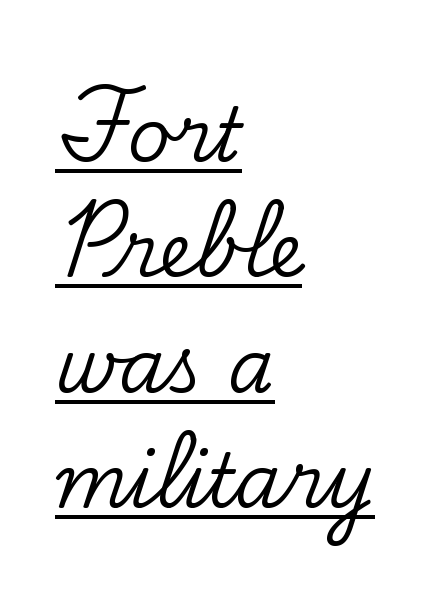
{"serif": "yes", "width": "normal", "stroke_contrast": "low", "x_height": "small", "monospaced": "no", "underline": "yes", "align": "left", "line_spacing": "normal", "line_spacing_ratio": 1.56, "letter_spacing": "normal", "letter_spacing_em": 0.0, "glyph_px": 74}
